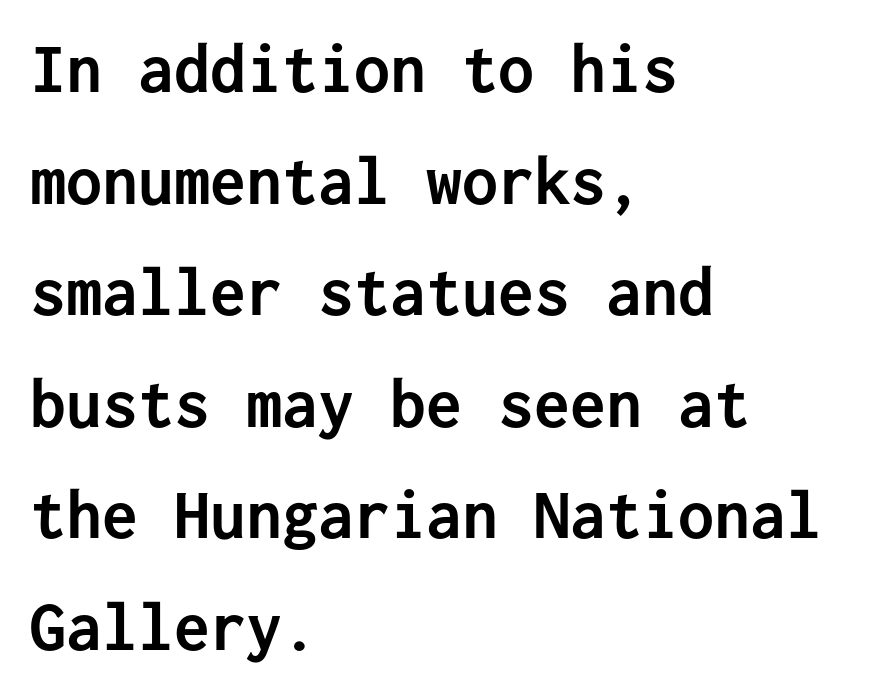
The image shows 72 px semibold sans-serif type, upright, monospaced; set left-aligned, normal line spacing (1.55x), normal letter spacing, not underlined; low stroke contrast and a medium x-height.
